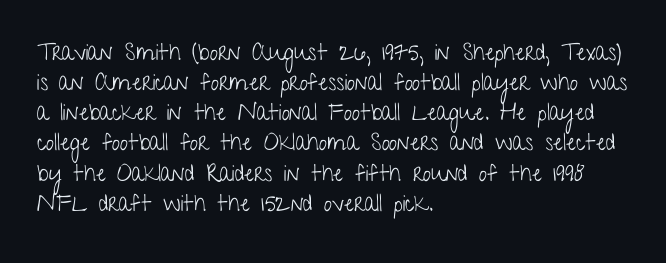
{"italic": "no", "bold": "no", "underline": "no", "align": "left", "line_spacing": "normal", "line_spacing_ratio": 1.31, "letter_spacing": "normal", "letter_spacing_em": 0.0, "glyph_px": 23}
